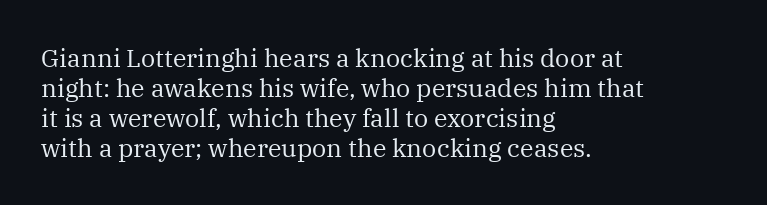
The image shows 25 px text type, upright; set left-aligned, line spacing 1.2x, normal letter spacing, not underlined.
